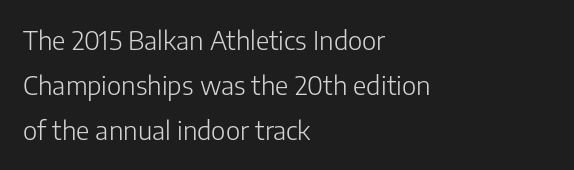
Characters follow at the spacing the type designer built in. Characters remain perfectly vertical along every line. This is not heavy type; no bold has been used. Where is the straight margin? On the left.
